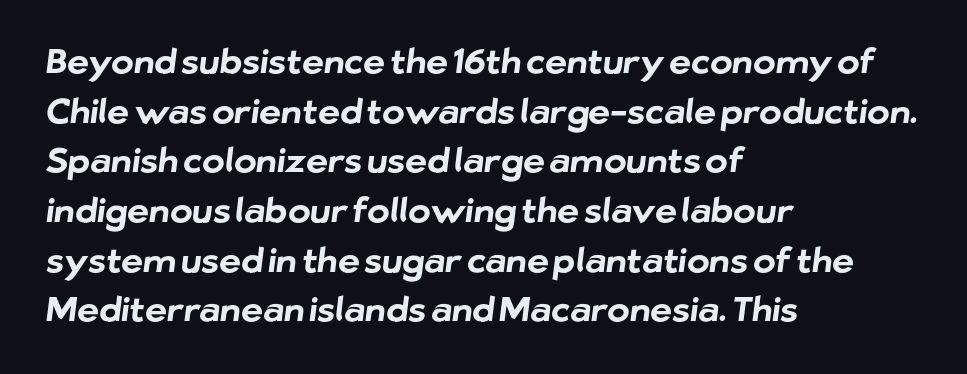
The image shows 34 px bold sans-serif type; set left-aligned, normal line spacing (1.46x), normal letter spacing, not underlined; low stroke contrast and a medium x-height.
